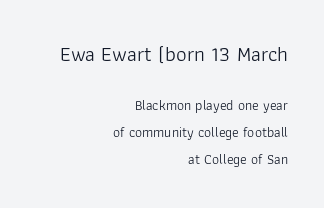
Q: Is the text bold? A: No.
Q: Is the text italic (slanted)? A: No, it is upright.
Q: Is the text underlined? A: No.
Q: How is the paragraph aligned? A: Right-aligned.
Q: Is the spacing between letters normal or unusually wide? A: Normal.
Q: Is the spacing between lines tight, normal or loose? A: Loose.
Q: Which block of text is set in a larger size, the first (top) or the second (bottom)? A: The first (top) one.
